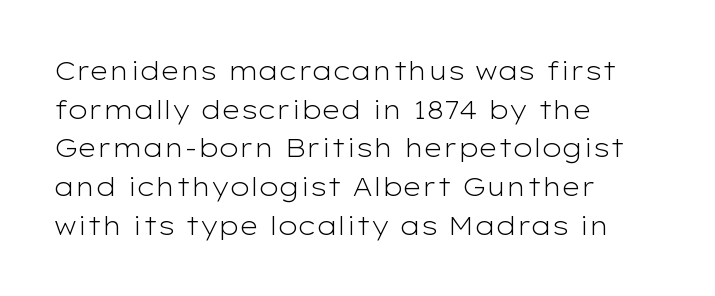
The image shows 26 px text type, upright; set left-aligned, normal line spacing (1.49x), normal letter spacing, not underlined.
